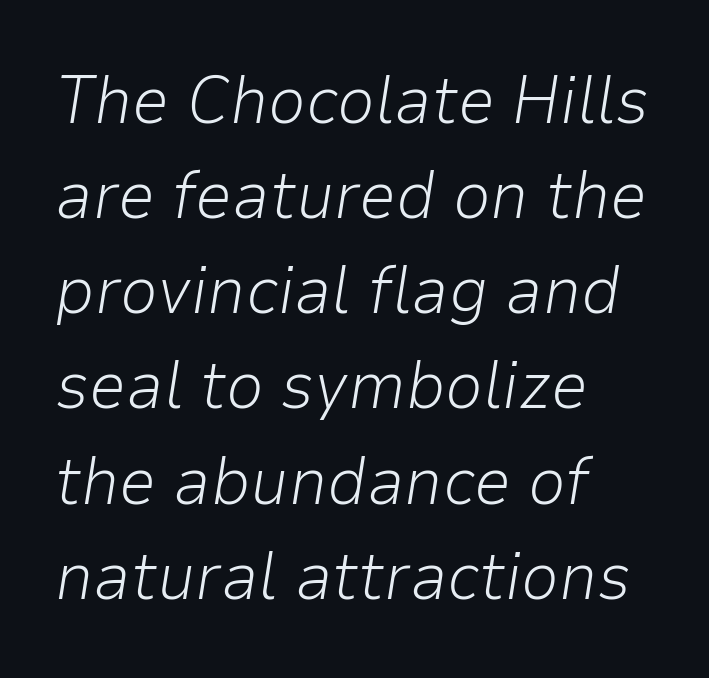
The rendering uses a moderate line-height, typical for paragraphs. In terms of posture, this sample is oblique. Glyph-to-glyph distance matches everyday printed text. Letters rest on an invisible, unmarked baseline. The face used here is proportionally spaced, like ordinary book or web type.
